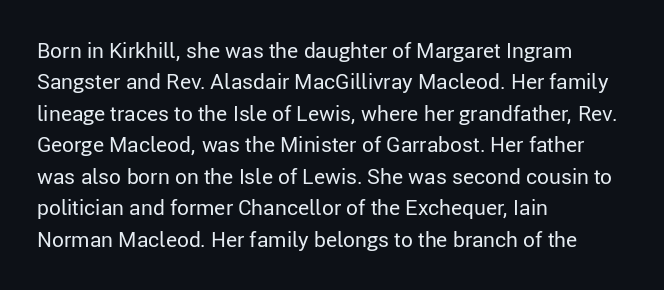
The image shows 21 px text type, upright; set left-aligned, normal line spacing (1.5x), normal letter spacing, not underlined.
